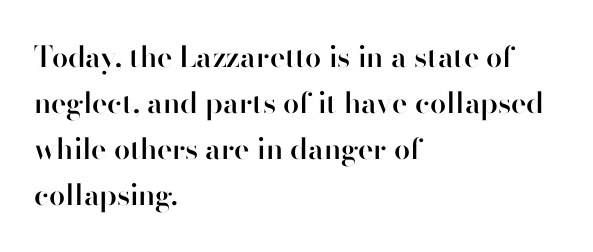
The image shows 29 px semibold sans-serif type, upright; set left-aligned, normal line spacing (1.59x), normal letter spacing, not underlined; high stroke contrast and a small x-height.
